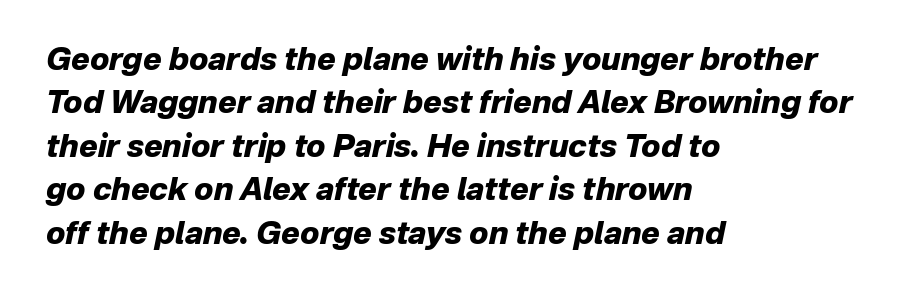
Think of a printed novel: that variable character pitch is what you see here. The face used here has a pronounced slope to its letters. Check the space under the baseline: it is left empty. There is no visible air inserted between adjacent glyphs.
